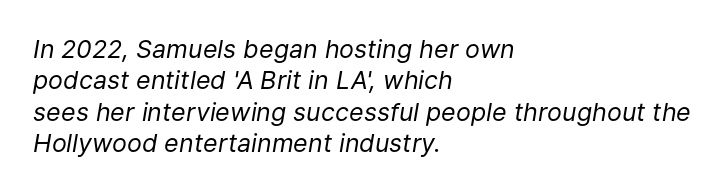
{"italic": "yes", "lean": "right", "slant_degrees": 9, "bold": "no", "underline": "no", "align": "left", "line_spacing": "normal", "line_spacing_ratio": 1.26, "letter_spacing": "normal", "letter_spacing_em": 0.0, "glyph_px": 25}
